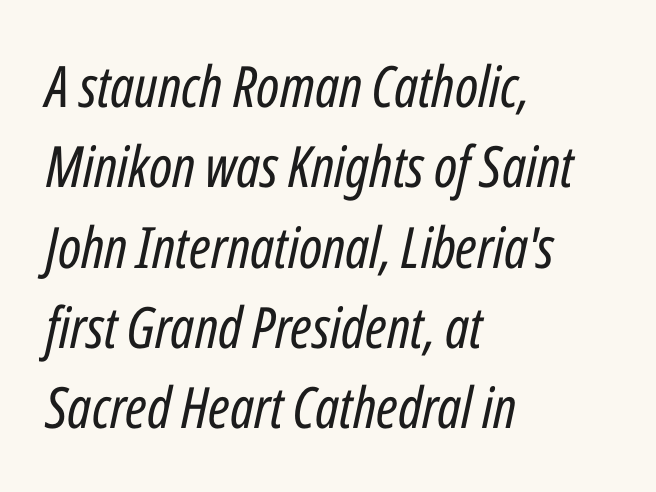
{"italic": "yes", "lean": "right", "slant_degrees": 12, "bold": "no", "weight": "regular", "width": "condensed", "stroke_contrast": "low", "x_height": "medium", "monospaced": "no", "underline": "no", "align": "left", "line_spacing": "normal", "line_spacing_ratio": 1.41, "letter_spacing": "normal", "letter_spacing_em": 0.0, "glyph_px": 57}
